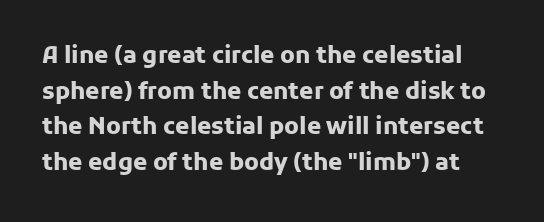
{"italic": "no", "bold": "yes", "underline": "no", "line_spacing": "normal", "line_spacing_ratio": 1.55, "letter_spacing": "normal", "letter_spacing_em": 0.0, "glyph_px": 23}
